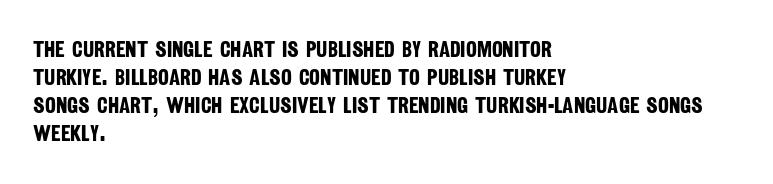
All the whitespace from short lines collects on the right. Only glyphs here, with clear space below each row. Bold? Absolutely — the strokes are thick and heavy. The letterforms sit shoulder to shoulder at normal distance.
